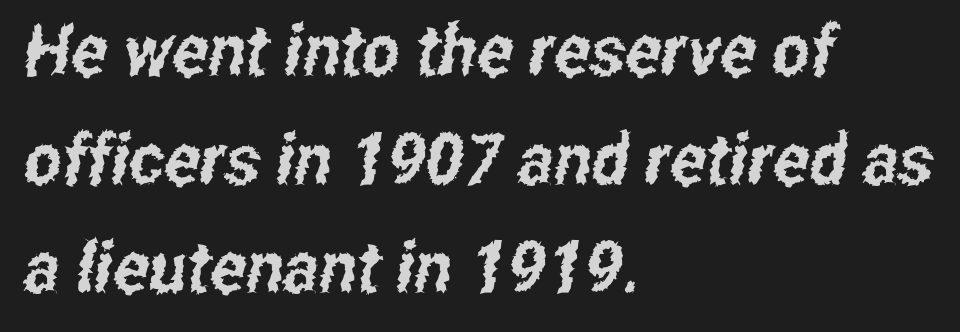
The image shows 71 px condensed sans-serif type; set left-aligned, normal line spacing (1.53x), normal letter spacing, not underlined; low stroke contrast and a medium x-height.
